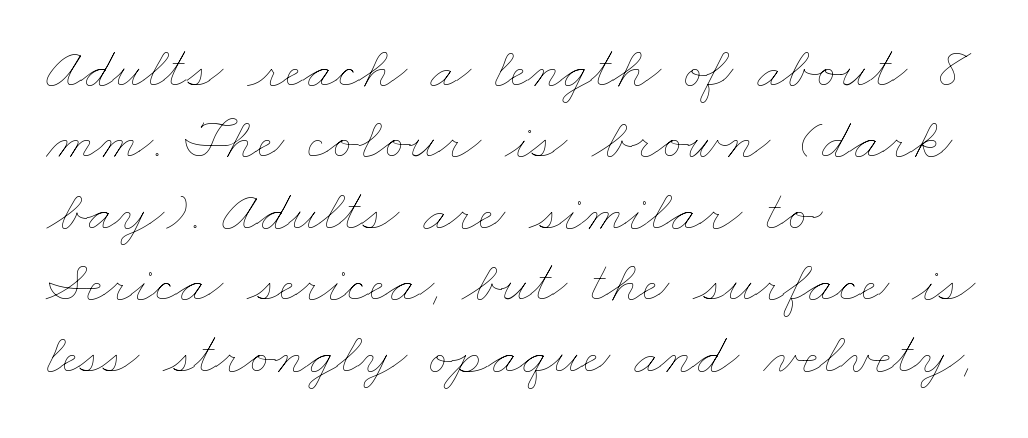
The face looks like a standard text weight, possibly lighter. This sample has the flowing, uneven cadence of proportional lettering. Each word holds together tightly as a unit, with standard inter-letter gaps. The specimen omits any rule beneath the text block's lines.
